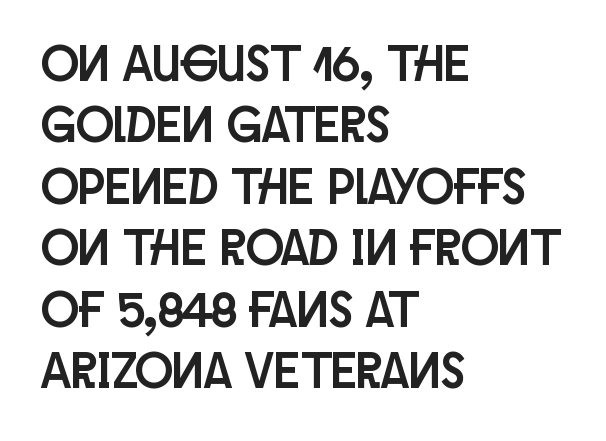
Q: Is the text italic (slanted)? A: No, it is upright.
Q: Is the typeface a serif or a sans-serif typeface? A: Sans-serif.
Q: Is the text underlined? A: No.
Q: How is the paragraph aligned? A: Left-aligned.
Q: Is the spacing between letters normal or unusually wide? A: Normal.
Q: Width (condensed, normal, or wide)? A: Condensed.
Q: Stroke contrast? A: Low.
Q: x-height? A: Large.
Q: Monospaced? A: No.
